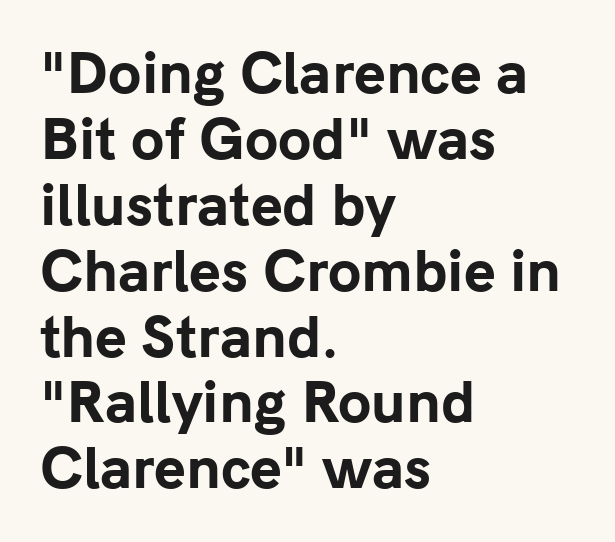
Does the copy run flush right? No — it runs flush left. Compared with typical body copy, the letter spacing here is the same. Here the designer chose a conventional face with non-uniform glyph widths. Lines of text with bare space underneath.
